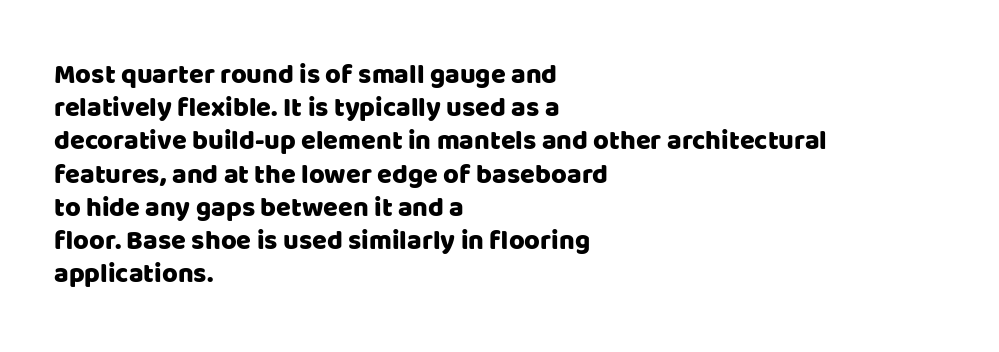
Every row of glyphs begins at an identical x-position on the left. These lines were composed using upright roman letters. Standard letterfit; no display-style spreading of the glyphs. The glyphs are unaccompanied by any horizontal stroke below them.
